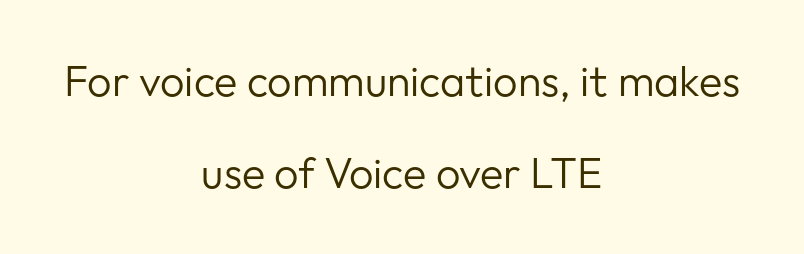
Q: Is the text bold? A: No.
Q: Is the text italic (slanted)? A: No, it is upright.
Q: Is the typeface a serif or a sans-serif typeface? A: Sans-serif.
Q: Is the text underlined? A: No.
Q: How is the paragraph aligned? A: Centered.
Q: Is the spacing between letters normal or unusually wide? A: Normal.
Q: Is the spacing between lines tight, normal or loose? A: Loose.
Q: Width (condensed, normal, or wide)? A: Normal.
Q: Stroke contrast? A: Low.
Q: x-height? A: Medium.
Q: Monospaced? A: No.
